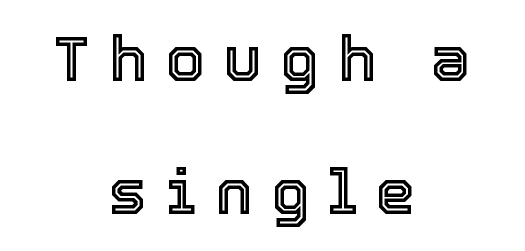
Q: Is the text italic (slanted)? A: No, it is upright.
Q: Is the text underlined? A: No.
Q: How is the paragraph aligned? A: Centered.
Q: Is the spacing between letters normal or unusually wide? A: Unusually wide.
Q: Is the spacing between lines tight, normal or loose? A: Loose.
Q: Width (condensed, normal, or wide)? A: Normal.
Q: x-height? A: Medium.
Q: Monospaced? A: No.
